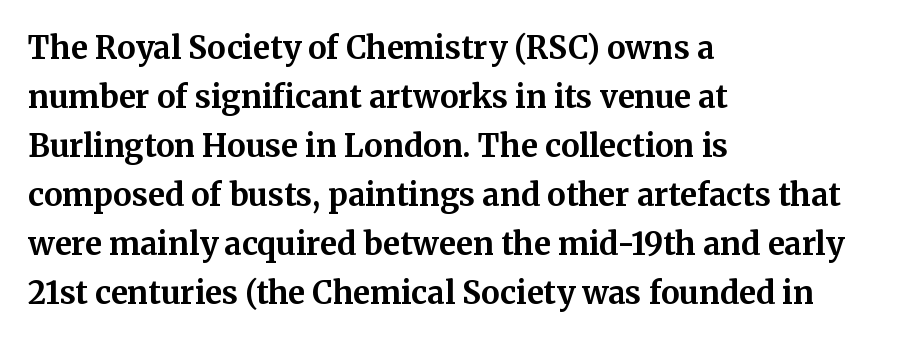
Serifs: yes, visible at the terminals of the letterforms. Italic? Not at all — the glyphs are vertical. Thick stems and heavy bowls — unmistakably bold. In terms of letterspacing, this is plain default setting.
